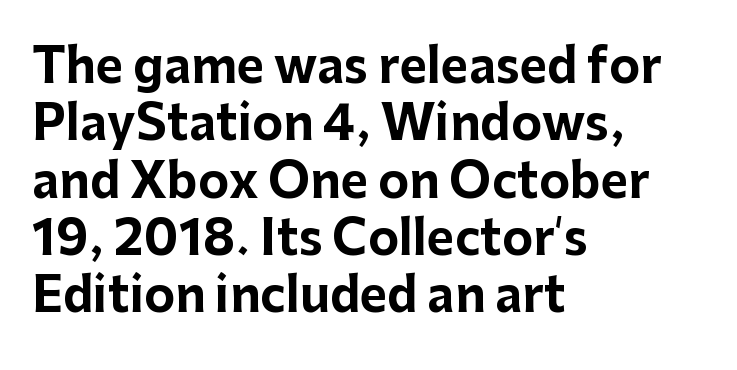
If you drew a ruler down the left edge, every line would touch it. Only glyphs here, with clear space below each row. Notice how the stems are strictly vertical — no italics here. What weight is shown? A full bold with thick strokes. Is this a sans? Yes — the strokes have no serifs. You could not count columns in this text — the font is proportionally spaced.
